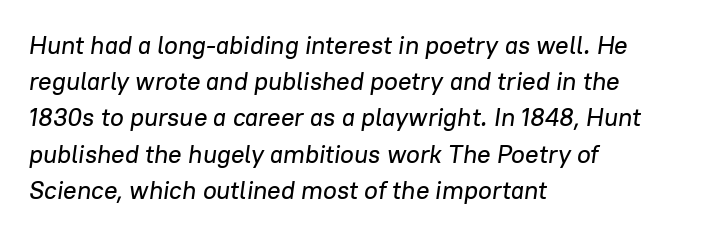
Line spacing here is normal. Does extra space separate the letters? No, they use regular spacing. The string is rendered with underlining switched off. Alignment: flush left.
